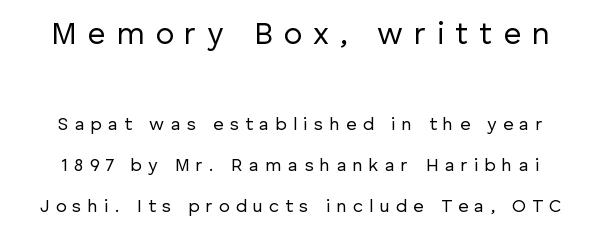
Q: Is the text bold? A: No.
Q: Is the text italic (slanted)? A: No, it is upright.
Q: Is the typeface a serif or a sans-serif typeface? A: Sans-serif.
Q: Is the text underlined? A: No.
Q: Is the spacing between letters normal or unusually wide? A: Unusually wide.
Q: Is the spacing between lines tight, normal or loose? A: Loose.
Q: Which block of text is set in a larger size, the first (top) or the second (bottom)? A: The first (top) one.
Q: Width (condensed, normal, or wide)? A: Normal.
Q: Stroke contrast? A: Low.
Q: x-height? A: Medium.
Q: Monospaced? A: No.
